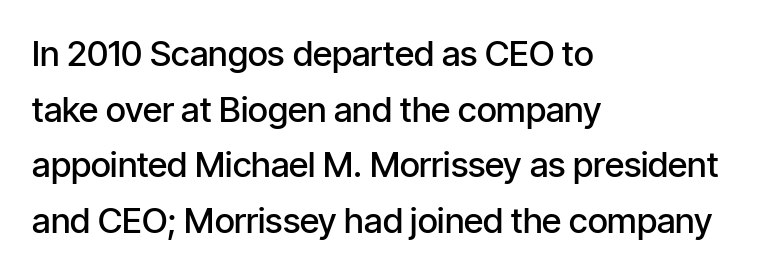
Q: Is the text bold? A: Semi-bold.
Q: Is the text italic (slanted)? A: No, it is upright.
Q: Is the typeface a serif or a sans-serif typeface? A: Sans-serif.
Q: Is the text underlined? A: No.
Q: How is the paragraph aligned? A: Left-aligned.
Q: Is the spacing between letters normal or unusually wide? A: Normal.
Q: Is the spacing between lines tight, normal or loose? A: Normal.
Q: Width (condensed, normal, or wide)? A: Condensed.
Q: Stroke contrast? A: Low.
Q: x-height? A: Medium.
Q: Monospaced? A: No.
